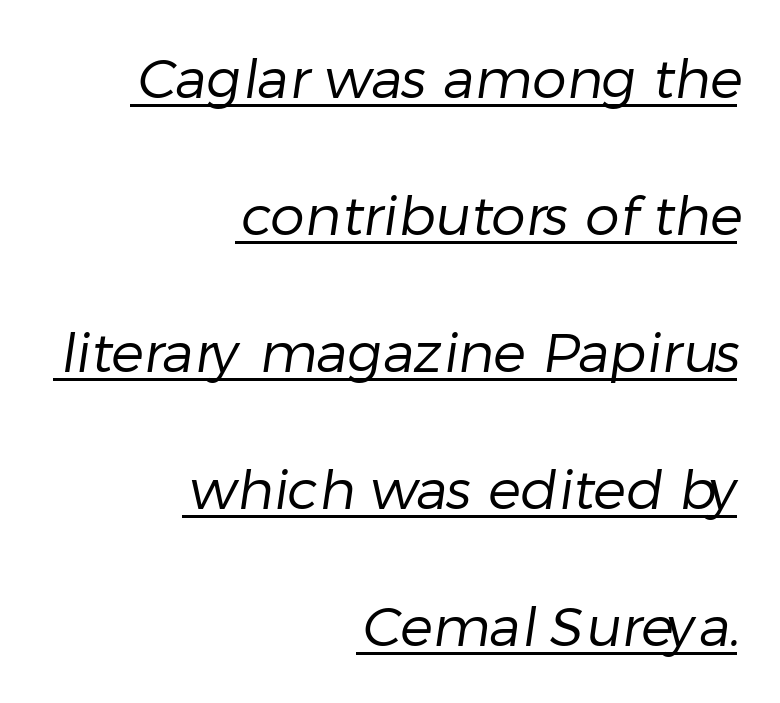
Q: Is the text bold? A: No.
Q: Is the typeface a serif or a sans-serif typeface? A: Sans-serif.
Q: Is the text underlined? A: Yes.
Q: How is the paragraph aligned? A: Right-aligned.
Q: Is the spacing between letters normal or unusually wide? A: Normal.
Q: Is the spacing between lines tight, normal or loose? A: Loose.
Q: Width (condensed, normal, or wide)? A: Normal.
Q: Stroke contrast? A: Low.
Q: x-height? A: Medium.
Q: Monospaced? A: No.
